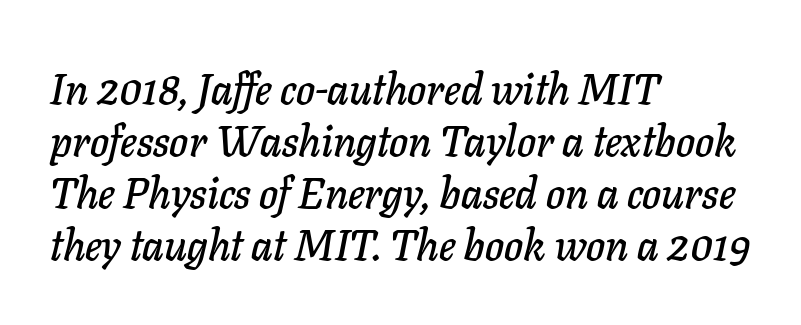
These lines stack with their left ends in a neat column. The gap between lines stays unmarked. In terms of posture, this sample is oblique. Proportional: the letters do not fall into vertical columns.
